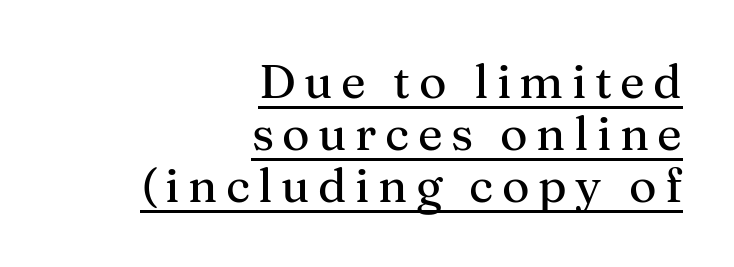
{"serif": "yes", "italic": "no", "width": "normal", "stroke_contrast": "medium", "x_height": "medium", "monospaced": "no", "underline": "yes", "align": "right", "line_spacing": "tight", "line_spacing_ratio": 1.11, "glyph_px": 47}
